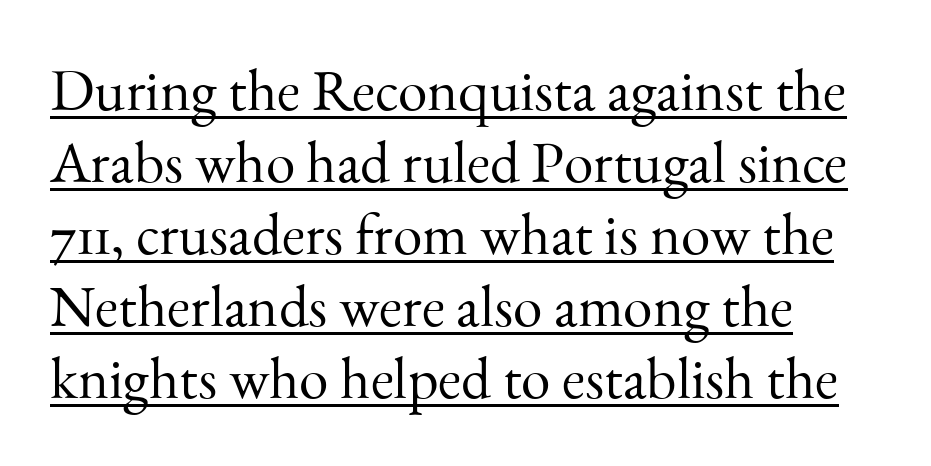
Q: Is the text bold? A: No.
Q: Is the text italic (slanted)? A: No, it is upright.
Q: Is the typeface a serif or a sans-serif typeface? A: Serif.
Q: Is the text underlined? A: Yes.
Q: How is the paragraph aligned? A: Left-aligned.
Q: Is the spacing between letters normal or unusually wide? A: Normal.
Q: Width (condensed, normal, or wide)? A: Normal.
Q: Stroke contrast? A: Medium.
Q: x-height? A: Small.
Q: Monospaced? A: No.
